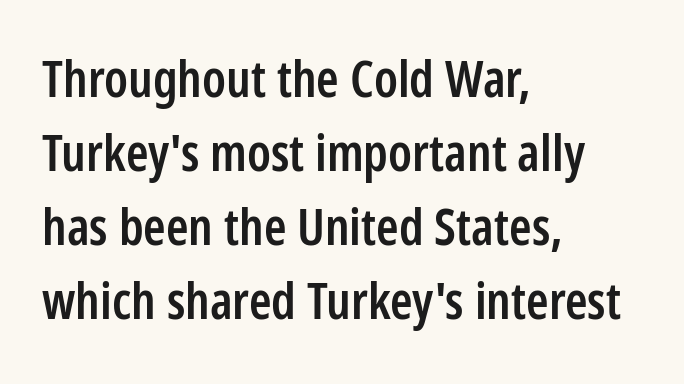
{"serif": "no", "italic": "no", "bold": "semi", "weight": "semibold", "width": "condensed", "stroke_contrast": "low", "x_height": "medium", "monospaced": "no", "underline": "no", "align": "left", "line_spacing": "normal", "line_spacing_ratio": 1.45, "letter_spacing": "normal", "letter_spacing_em": 0.0, "glyph_px": 51}
